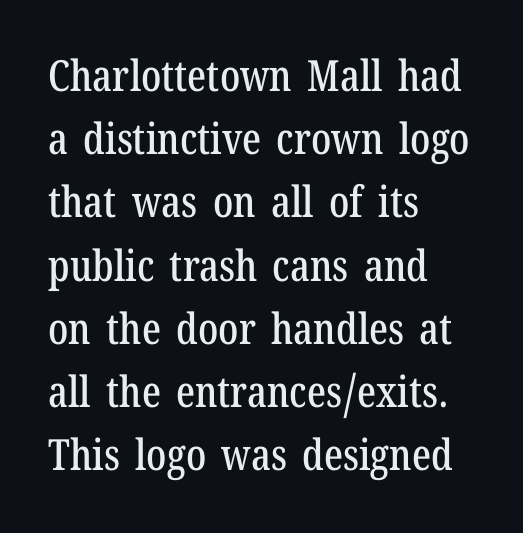
Horizontal alignment here is leftward, the default for most running prose. How are the letters spaced? Ordinarily, with no added tracking. When letters stand straight like this, we call the style roman or upright. This rendering employs a face with finishing strokes, i.e., a serif. The line-height multiplier appears to be the usual default. The words here are not underlined.
